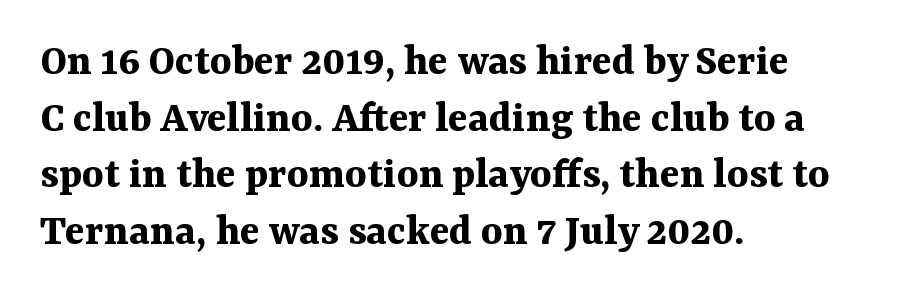
{"serif": "yes", "italic": "no", "bold": "yes", "weight": "bold", "width": "normal", "stroke_contrast": "medium", "x_height": "medium", "monospaced": "no", "underline": "no", "align": "left", "line_spacing_ratio": 1.23, "letter_spacing": "normal", "letter_spacing_em": 0.0, "glyph_px": 46}
